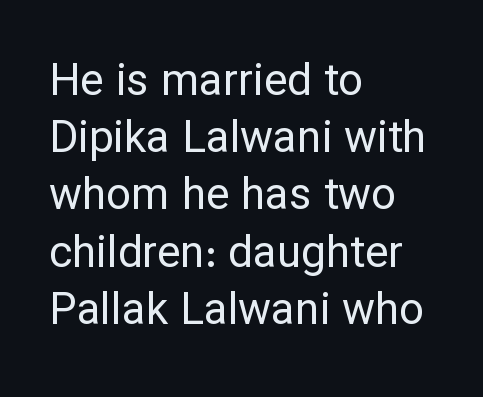
The characters are drawn with everyday or finer stroke widths. Check the space under the baseline: it is left empty. This is the regular roman posture of the typeface. Unlike a traditional serif, this face leaves its strokes unadorned. The horizontal fit of the characters is conventional and even.
